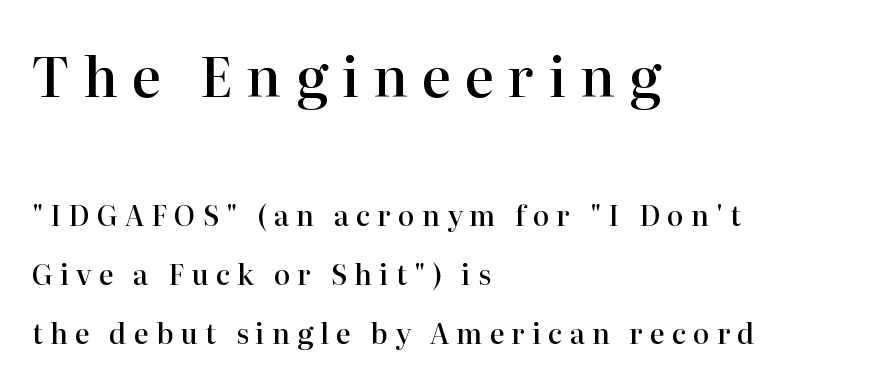
Q: Is the text bold? A: Semi-bold.
Q: Is the text italic (slanted)? A: No, it is upright.
Q: Is the typeface a serif or a sans-serif typeface? A: Serif.
Q: Is the text underlined? A: No.
Q: How is the paragraph aligned? A: Left-aligned.
Q: Is the spacing between letters normal or unusually wide? A: Unusually wide.
Q: Is the spacing between lines tight, normal or loose? A: Loose.
Q: Which block of text is set in a larger size, the first (top) or the second (bottom)? A: The first (top) one.
Q: Width (condensed, normal, or wide)? A: Normal.
Q: Stroke contrast? A: High.
Q: x-height? A: Medium.
Q: Monospaced? A: No.
